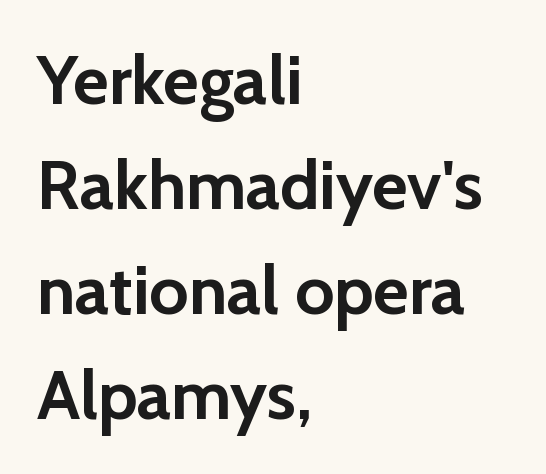
{"serif": "no", "italic": "no", "bold": "yes", "weight": "semibold", "width": "normal", "stroke_contrast": "low", "x_height": "medium", "monospaced": "no", "underline": "no", "align": "left", "line_spacing": "normal", "line_spacing_ratio": 1.52, "letter_spacing": "normal", "letter_spacing_em": 0.0, "glyph_px": 69}
